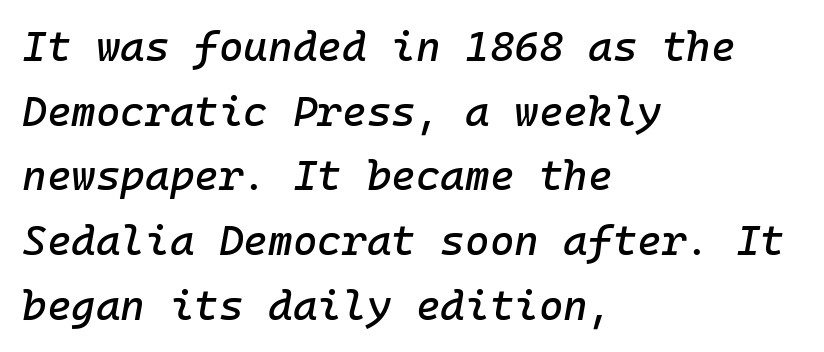
Q: Is the text italic (slanted)? A: Yes, it leans right by about 10 degrees.
Q: Is the text underlined? A: No.
Q: How is the paragraph aligned? A: Left-aligned.
Q: Is the spacing between letters normal or unusually wide? A: Normal.
Q: Is the spacing between lines tight, normal or loose? A: Normal.
Q: Width (condensed, normal, or wide)? A: Normal.
Q: Stroke contrast? A: Low.
Q: x-height? A: Medium.
Q: Monospaced? A: Yes.
